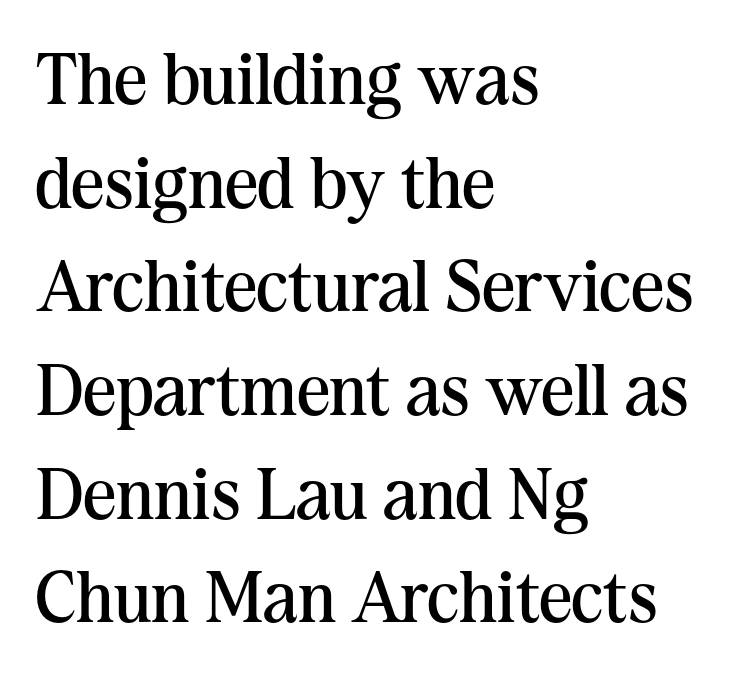
{"serif": "yes", "italic": "no", "bold": "no", "weight": "regular", "width": "normal", "stroke_contrast": "medium", "x_height": "medium", "monospaced": "no", "underline": "no", "align": "left", "line_spacing": "normal", "line_spacing_ratio": 1.42, "letter_spacing": "normal", "letter_spacing_em": 0.0, "glyph_px": 73}
